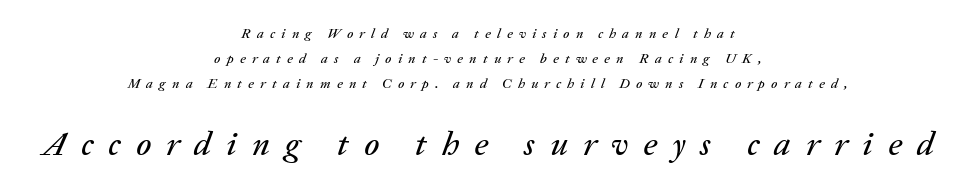
The image shows 34 px text type, italic (leaning right); set centered, line spacing 1.78x, unusually wide letter spacing (+0.44 em), not underlined; the second (bottom) block is 2.43x larger; low stroke contrast and a medium x-height.
